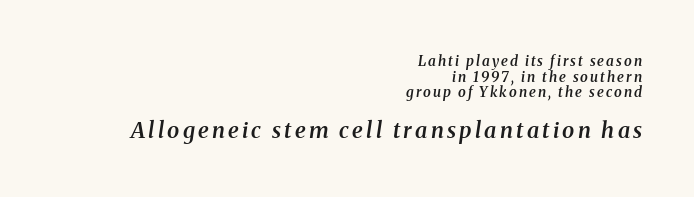
The image shows 22 px text type, italic (leaning right); set right-aligned, tight line spacing (1.11x), not underlined; the second (bottom) block is 1.57x larger.
